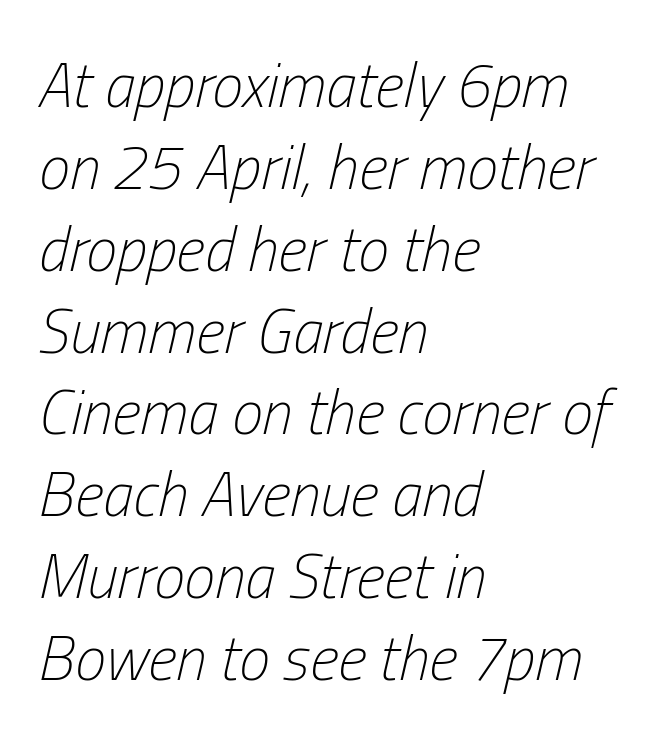
Is there much room between lines? A standard amount, neither cramped nor airy. Visually the block forms a straight wall on the left and a jagged coastline on the right. Compared with ordinary roman type, these characters are visibly tilted. Letter spacing: default. Weight: not bold — regular or lighter.
